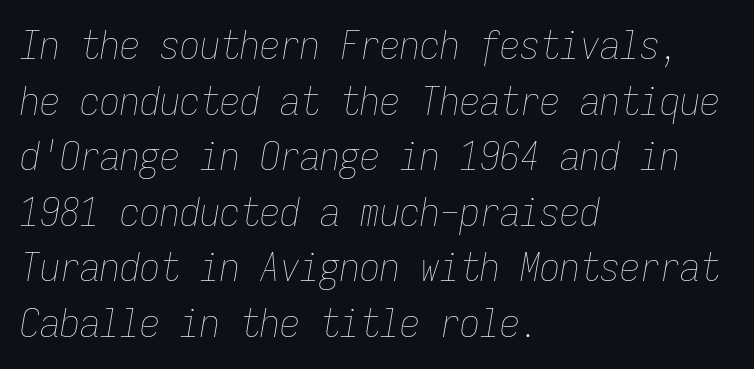
Q: Is the text bold? A: No.
Q: Is the text italic (slanted)? A: Yes, it leans right by about 9 degrees.
Q: Is the text underlined? A: No.
Q: How is the paragraph aligned? A: Left-aligned.
Q: Is the spacing between letters normal or unusually wide? A: Normal.
Q: Is the spacing between lines tight, normal or loose? A: Normal.
Q: Width (condensed, normal, or wide)? A: Condensed.
Q: Stroke contrast? A: Low.
Q: x-height? A: Medium.
Q: Monospaced? A: Yes.
